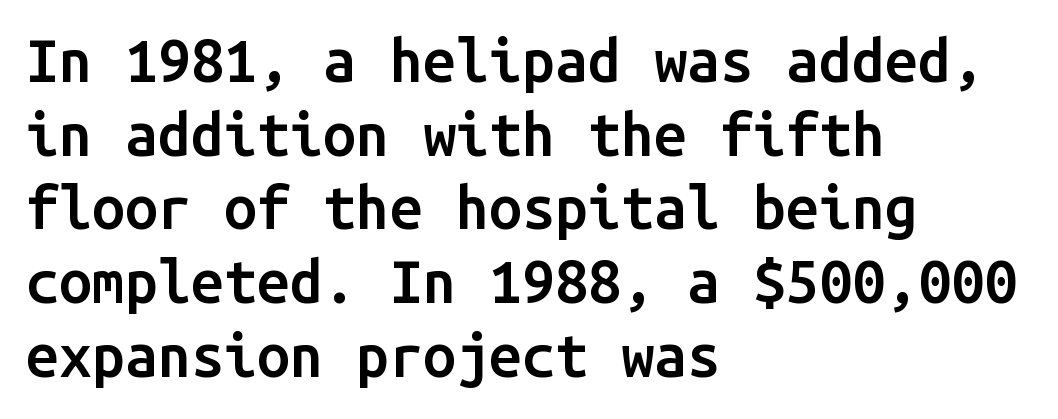
{"serif": "no", "italic": "no", "bold": "semi", "weight": "semibold", "width": "normal", "stroke_contrast": "low", "x_height": "medium", "monospaced": "yes", "underline": "no", "align": "left", "line_spacing": "normal", "line_spacing_ratio": 1.25, "letter_spacing": "normal", "letter_spacing_em": 0.0, "glyph_px": 59}
